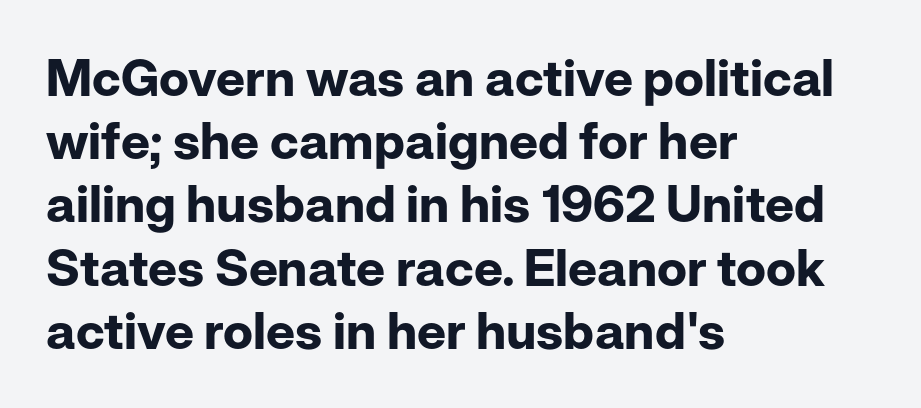
These lines stack with their left ends in a neat column. A typesetter would mark this as roman, not italic. I'd call this a sans setting — the letters go barefoot. Pretty heavy lettering here — definitely bold.
